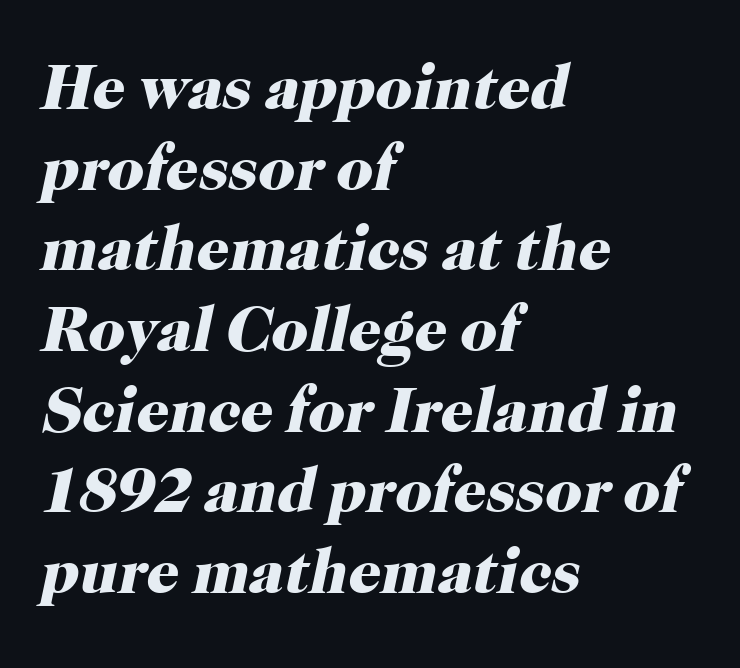
Italic: yes, the glyphs are oblique. Nobody touched the tracking dial on this one. Layout note: lines flush left. Each letter keeps its own natural width here, so spacing adapts to shape.
